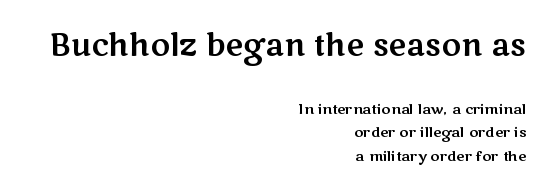
{"serif": "no", "italic": "no", "width": "wide", "stroke_contrast": "medium", "x_height": "medium", "monospaced": "no", "underline": "no", "align": "right", "line_spacing": "normal", "line_spacing_ratio": 1.69, "letter_spacing": "normal", "letter_spacing_em": 0.0, "larger_block": "first", "size_ratio": 2.14, "glyph_px": 30}
